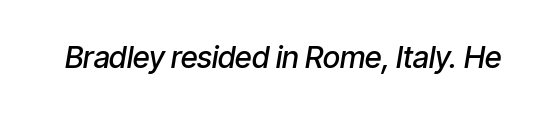
The image shows 30 px semibold, condensed type, italic (leaning right); set normal letter spacing, not underlined; low stroke contrast and a medium x-height.
